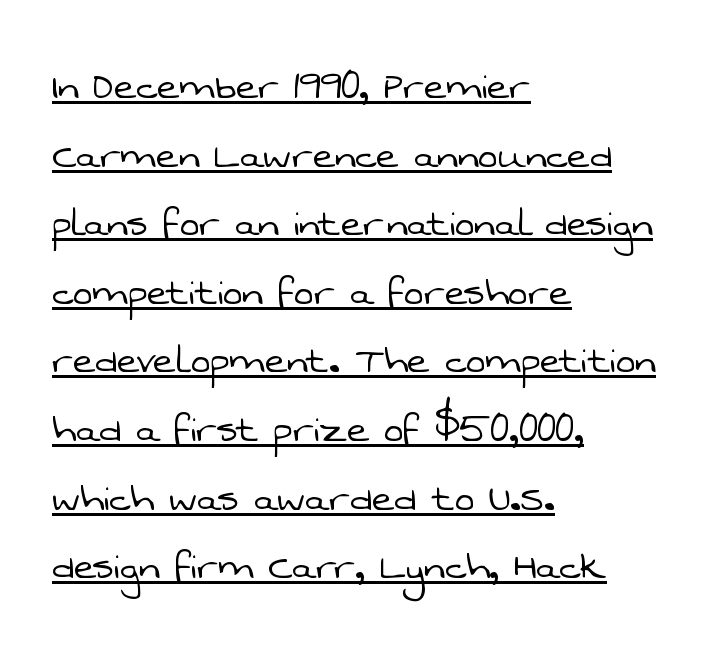
{"serif": "no", "bold": "no", "weight": "light", "width": "normal", "stroke_contrast": "low", "x_height": "medium", "monospaced": "no", "underline": "yes", "align": "left", "line_spacing": "normal", "line_spacing_ratio": 1.46, "letter_spacing": "normal", "letter_spacing_em": 0.0, "glyph_px": 47}
